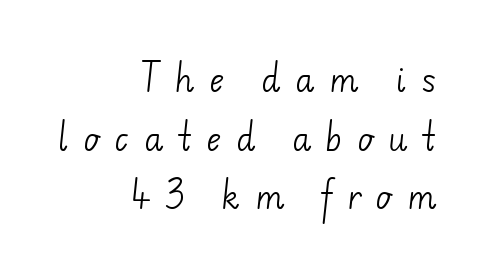
Q: Is the text bold? A: No.
Q: Is the typeface a serif or a sans-serif typeface? A: Sans-serif.
Q: Is the text underlined? A: No.
Q: How is the paragraph aligned? A: Right-aligned.
Q: Is the spacing between letters normal or unusually wide? A: Unusually wide.
Q: Width (condensed, normal, or wide)? A: Normal.
Q: Stroke contrast? A: Low.
Q: x-height? A: Small.
Q: Monospaced? A: No.
